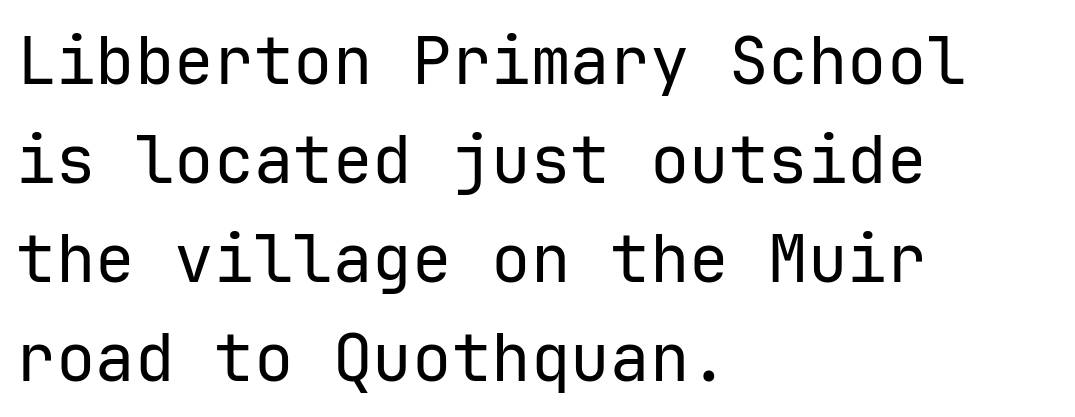
{"serif": "no", "italic": "no", "bold": "no", "weight": "regular", "width": "normal", "stroke_contrast": "low", "x_height": "medium", "monospaced": "yes", "underline": "no", "align": "left", "line_spacing": "normal", "line_spacing_ratio": 1.5, "letter_spacing": "normal", "letter_spacing_em": 0.0, "glyph_px": 66}
